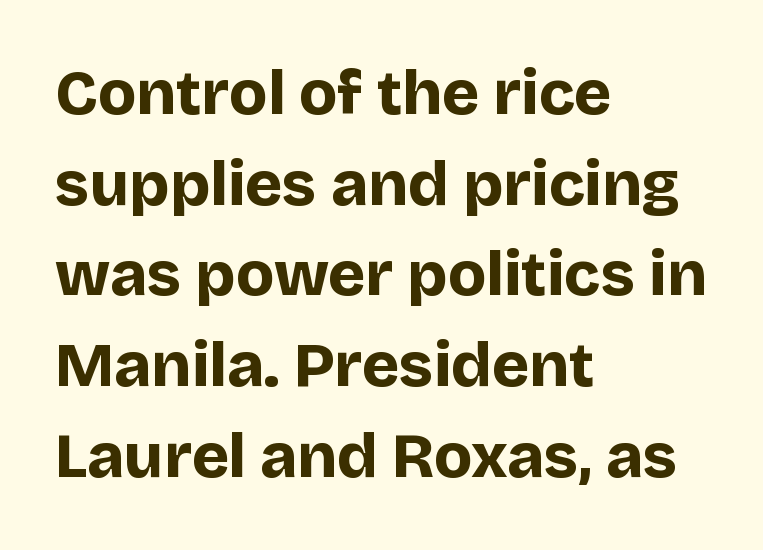
The image shows 63 px bold sans-serif type, upright; set left-aligned, normal line spacing (1.44x), normal letter spacing, not underlined; low stroke contrast and a large x-height.
